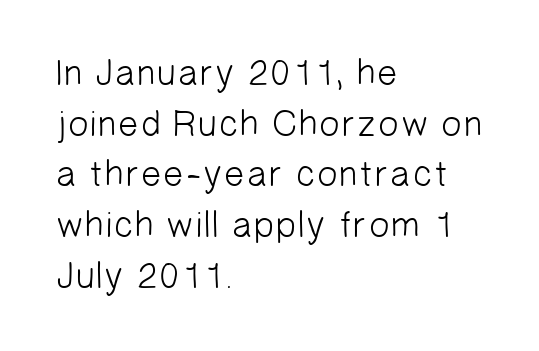
Q: Is the text bold? A: No.
Q: Is the typeface a serif or a sans-serif typeface? A: Sans-serif.
Q: Is the text underlined? A: No.
Q: How is the paragraph aligned? A: Left-aligned.
Q: Is the spacing between letters normal or unusually wide? A: Normal.
Q: Is the spacing between lines tight, normal or loose? A: Normal.
Q: Width (condensed, normal, or wide)? A: Normal.
Q: Stroke contrast? A: Low.
Q: x-height? A: Medium.
Q: Monospaced? A: No.
